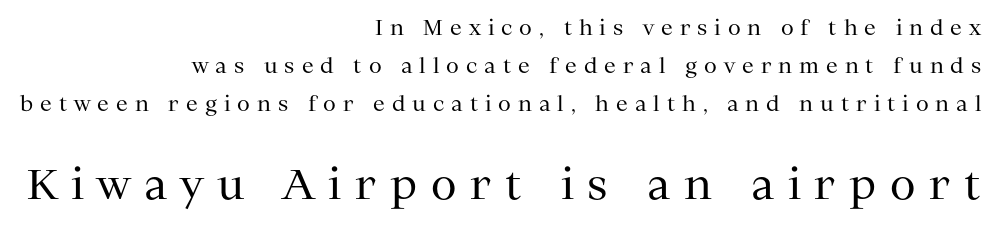
Typographically, this falls in the serif category. Line endings align vertically; line beginnings do not. The face used here is rendered with a markedly widened letterfit. No italicization has been applied; the sample stays upright. Think of a printed novel: that variable character pitch is what you see here. The letters in the lower block stand taller than those in the block above.
